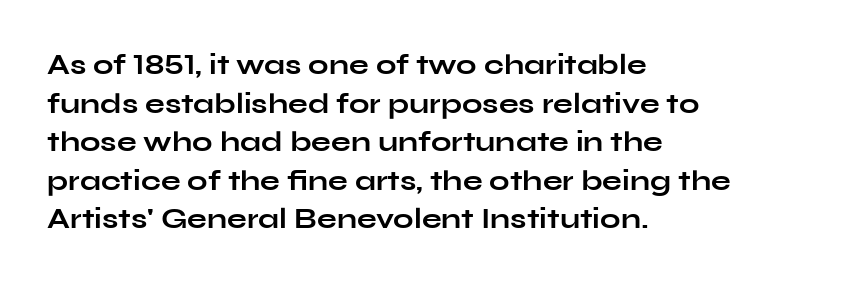
{"serif": "no", "italic": "no", "bold": "yes", "weight": "bold", "width": "wide", "stroke_contrast": "low", "x_height": "medium", "monospaced": "no", "underline": "no", "align": "left", "line_spacing": "normal", "line_spacing_ratio": 1.33, "letter_spacing": "normal", "letter_spacing_em": 0.0, "glyph_px": 29}
